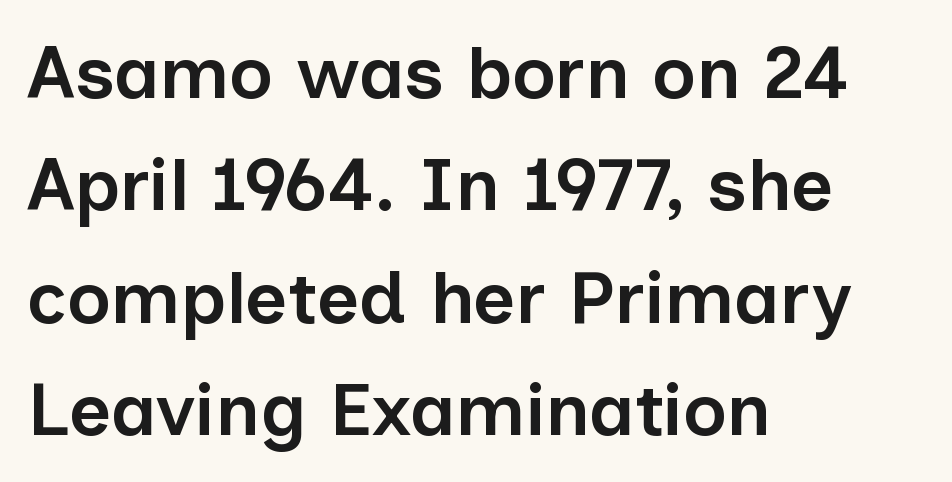
Default kerning and tracking; the words read as compact shapes. Tall strokes in this sample are plumb rather than angled. This rendering features lettering with no underline. Note the varied advance widths — an 'i' is clearly narrower than an 'm'. Font category for this specimen: sans-serif.
